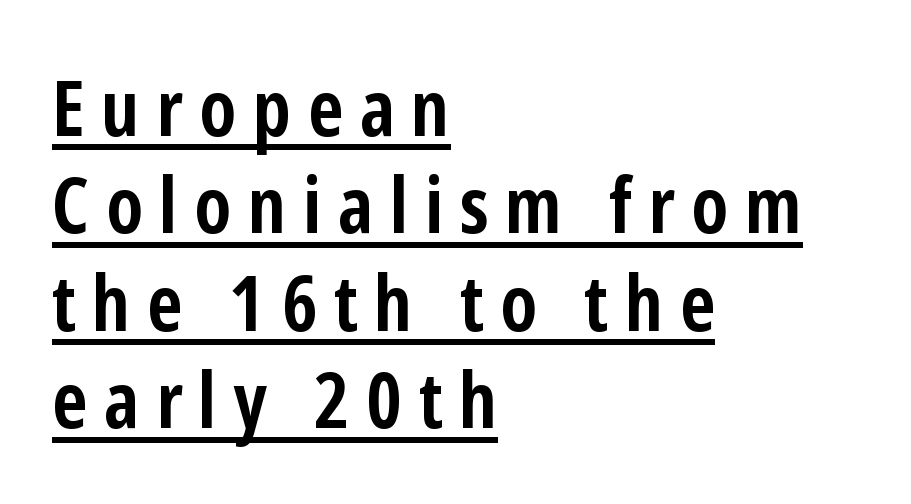
Notice how the passage keeps a crisp vertical edge on the left only. Words appear elongated and porous because spacing is wide. Upright lettering throughout. Typesetter's note: full bold, strokes at maximum text heaviness. The space between consecutive lines is moderate.
